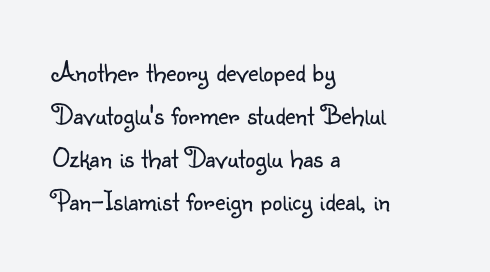
Caption: multi-line text, flush left, ragged right. This is roman type, the default non-slanted kind. The letters sit at their default tracking, neither squeezed nor spread. No feet cap the strokes, marking this as sans-serif type. Stems here are at most as thick as an everyday book face. Rule under the text: the space is simply empty.
